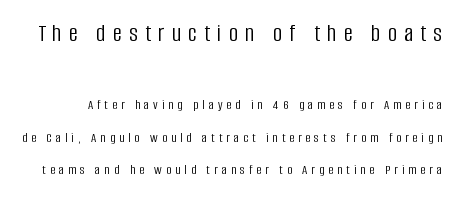
The image shows 25 px text type, upright; set loose line spacing (2.33x), unusually wide letter spacing (+0.29 em), not underlined; the first (top) block is 1.79x larger.
